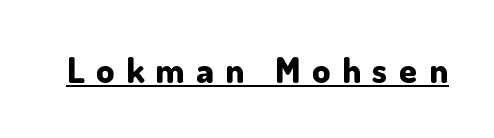
{"serif": "no", "italic": "no", "bold": "yes", "weight": "bold", "width": "normal", "stroke_contrast": "low", "x_height": "small", "monospaced": "no", "underline": "yes", "letter_spacing": "wide", "letter_spacing_em": 0.32, "glyph_px": 36}
